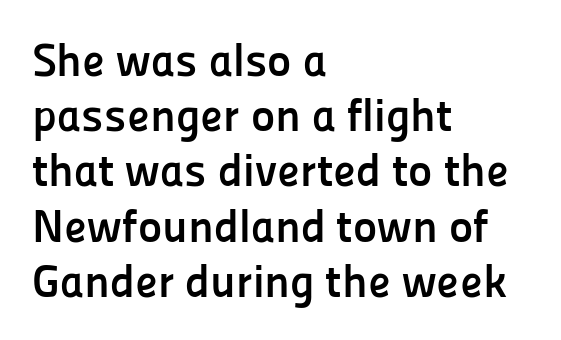
Q: Is the text bold? A: Yes.
Q: Is the text italic (slanted)? A: No, it is upright.
Q: Is the typeface a serif or a sans-serif typeface? A: Sans-serif.
Q: Is the text underlined? A: No.
Q: How is the paragraph aligned? A: Left-aligned.
Q: Is the spacing between letters normal or unusually wide? A: Normal.
Q: Width (condensed, normal, or wide)? A: Normal.
Q: Stroke contrast? A: Low.
Q: x-height? A: Medium.
Q: Monospaced? A: No.
